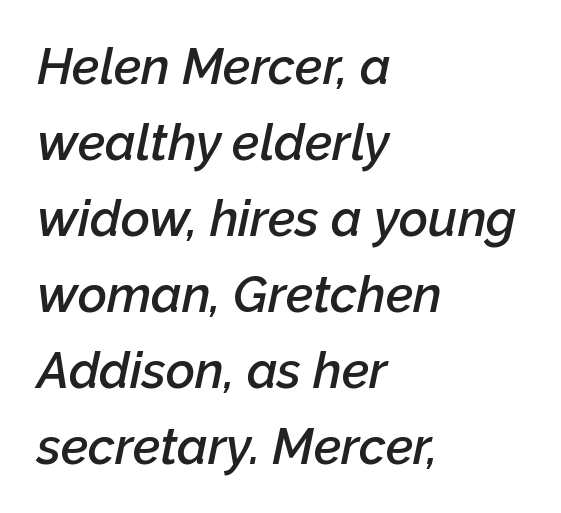
In terms of letterspacing, this is plain default setting. Clear beneath every line of the passage. The paragraph has a hard left edge and a soft right edge. The whole block is typeset with a tilt.
